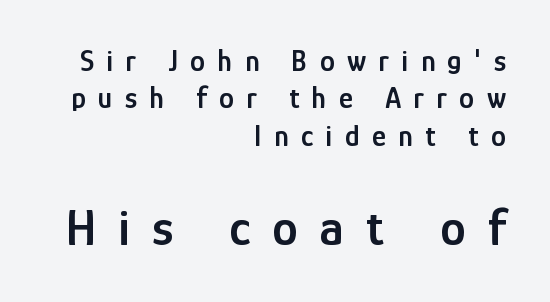
{"serif": "no", "italic": "no", "bold": "semi", "weight": "semibold", "width": "condensed", "stroke_contrast": "low", "x_height": "medium", "monospaced": "no", "underline": "no", "align": "right", "line_spacing": "normal", "line_spacing_ratio": 1.25, "letter_spacing": "wide", "letter_spacing_em": 0.42, "larger_block": "second", "size_ratio": 1.73, "glyph_px": 52}
